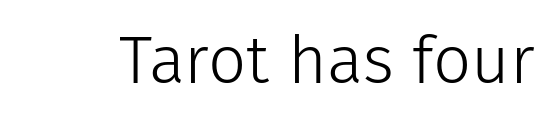
Q: Is the text bold? A: No.
Q: Is the text italic (slanted)? A: No, it is upright.
Q: Is the typeface a serif or a sans-serif typeface? A: Sans-serif.
Q: Is the text underlined? A: No.
Q: Is the spacing between letters normal or unusually wide? A: Normal.
Q: Width (condensed, normal, or wide)? A: Normal.
Q: Stroke contrast? A: Low.
Q: x-height? A: Medium.
Q: Monospaced? A: No.
